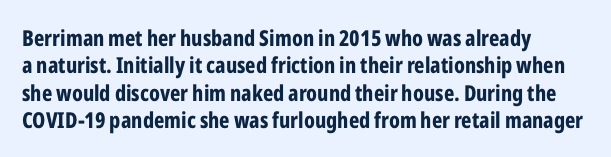
The image shows 22 px bold type, upright; set left-aligned, line spacing 1.24x, normal letter spacing, not underlined.
